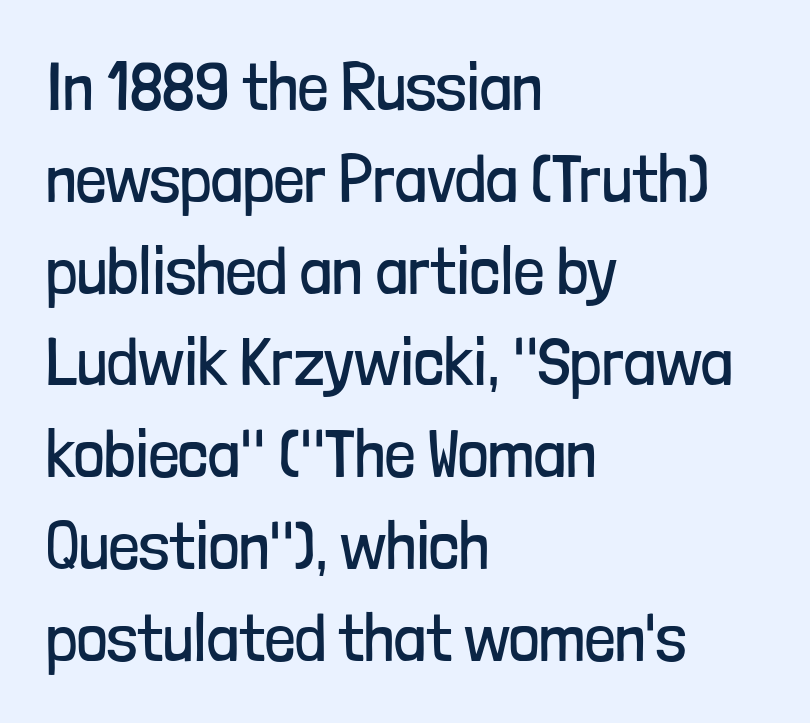
{"serif": "no", "italic": "no", "bold": "no", "weight": "regular", "width": "condensed", "stroke_contrast": "low", "x_height": "medium", "monospaced": "no", "underline": "no", "align": "left", "line_spacing": "normal", "line_spacing_ratio": 1.37, "letter_spacing": "normal", "letter_spacing_em": 0.0, "glyph_px": 67}
